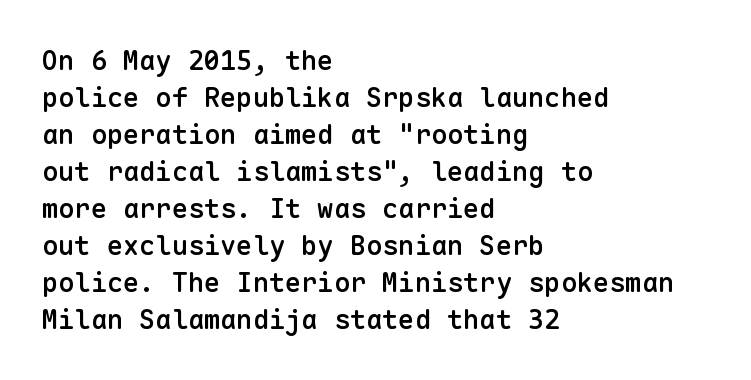
Q: Is the text bold? A: Semi-bold.
Q: Is the text italic (slanted)? A: No, it is upright.
Q: Is the text underlined? A: No.
Q: How is the paragraph aligned? A: Left-aligned.
Q: Is the spacing between letters normal or unusually wide? A: Normal.
Q: Is the spacing between lines tight, normal or loose? A: Normal.
